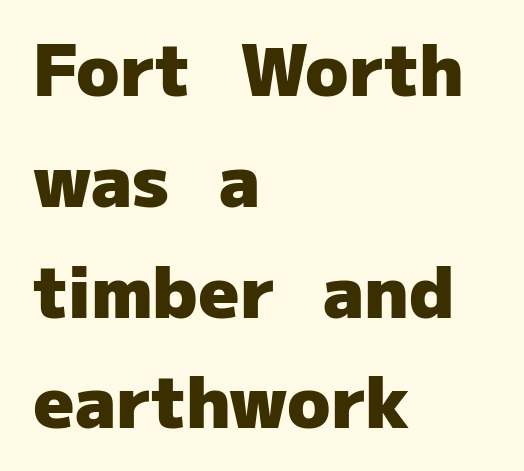
The image shows 71 px heavy sans-serif type, upright; set left-aligned, normal line spacing (1.56x), normal letter spacing, not underlined; low stroke contrast and a medium x-height.
